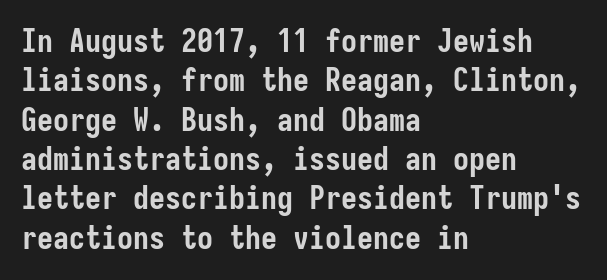
{"serif": "no", "italic": "no", "bold": "yes", "weight": "semibold", "width": "condensed", "stroke_contrast": "low", "x_height": "medium", "underline": "no", "align": "left", "line_spacing_ratio": 1.23, "letter_spacing": "normal", "letter_spacing_em": 0.0, "glyph_px": 32}
